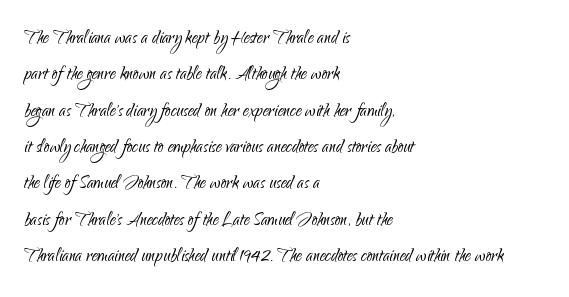
Q: Is the text bold? A: No.
Q: Is the text italic (slanted)? A: Yes.
Q: Is the text underlined? A: No.
Q: How is the paragraph aligned? A: Left-aligned.
Q: Is the spacing between letters normal or unusually wide? A: Normal.
Q: Is the spacing between lines tight, normal or loose? A: Normal.
